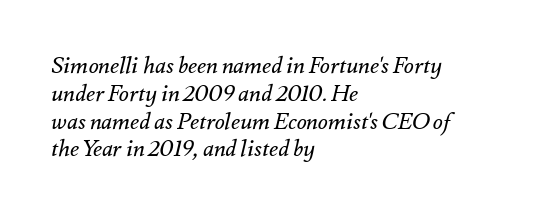
Q: Is the text bold? A: No.
Q: Is the text italic (slanted)? A: Yes, it leans right by about 12 degrees.
Q: Is the text underlined? A: No.
Q: How is the paragraph aligned? A: Left-aligned.
Q: Is the spacing between letters normal or unusually wide? A: Normal.
